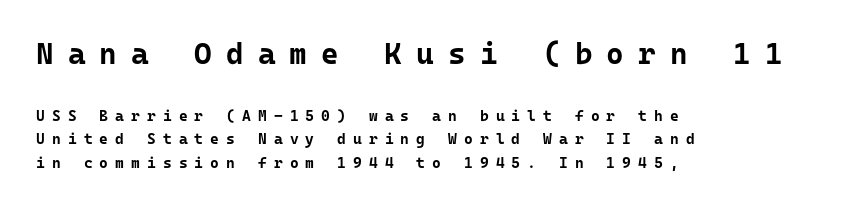
The image shows 30 px bold sans-serif type, upright; set left-aligned, normal line spacing (1.56x), unusually wide letter spacing (+0.47 em), not underlined; the first (top) block is 2.0x larger; low stroke contrast and a medium x-height.
